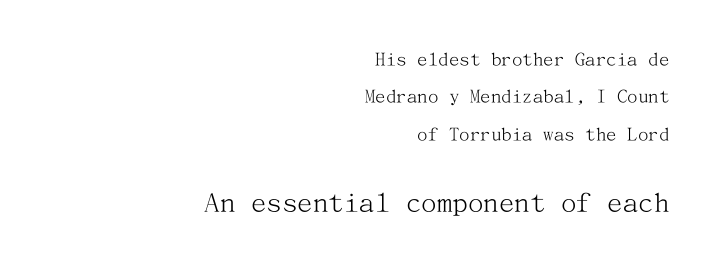
Q: Is the text bold? A: No.
Q: Is the text italic (slanted)? A: No, it is upright.
Q: Is the typeface a serif or a sans-serif typeface? A: Serif.
Q: Is the text underlined? A: No.
Q: How is the paragraph aligned? A: Right-aligned.
Q: Is the spacing between letters normal or unusually wide? A: Normal.
Q: Which block of text is set in a larger size, the first (top) or the second (bottom)? A: The second (bottom) one.
Q: Width (condensed, normal, or wide)? A: Normal.
Q: Stroke contrast? A: Medium.
Q: x-height? A: Medium.
